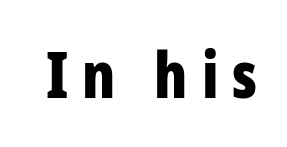
What kind of face is this? One without serifs — a sans. The letters stand straight up with perfectly vertical stems. What weight is shown? A full bold with thick strokes. Spacing between characters has been opened up far beyond the box default.
